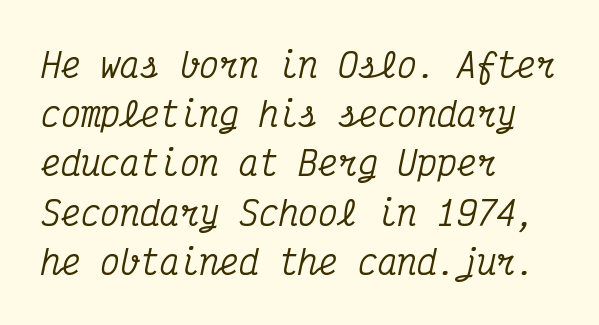
Q: Is the text italic (slanted)? A: Yes, it leans right by about 12 degrees.
Q: Is the typeface a serif or a sans-serif typeface? A: Serif.
Q: Is the text underlined? A: No.
Q: How is the paragraph aligned? A: Left-aligned.
Q: Is the spacing between letters normal or unusually wide? A: Normal.
Q: Is the spacing between lines tight, normal or loose? A: Normal.
Q: Width (condensed, normal, or wide)? A: Condensed.
Q: Stroke contrast? A: Medium.
Q: x-height? A: Medium.
Q: Monospaced? A: Yes.
